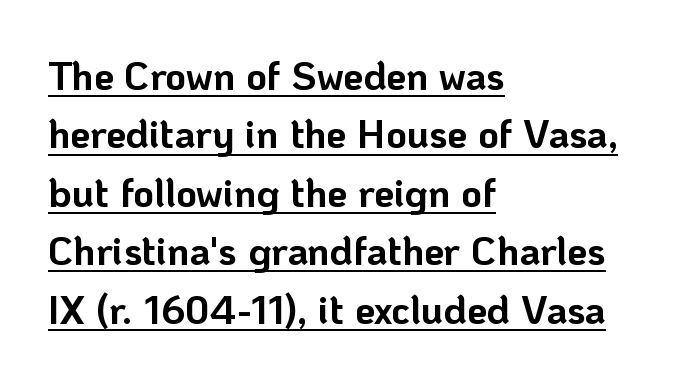
The image shows 40 px bold sans-serif type, upright; set left-aligned, normal line spacing (1.46x), normal letter spacing, underlined; low stroke contrast and a medium x-height.
